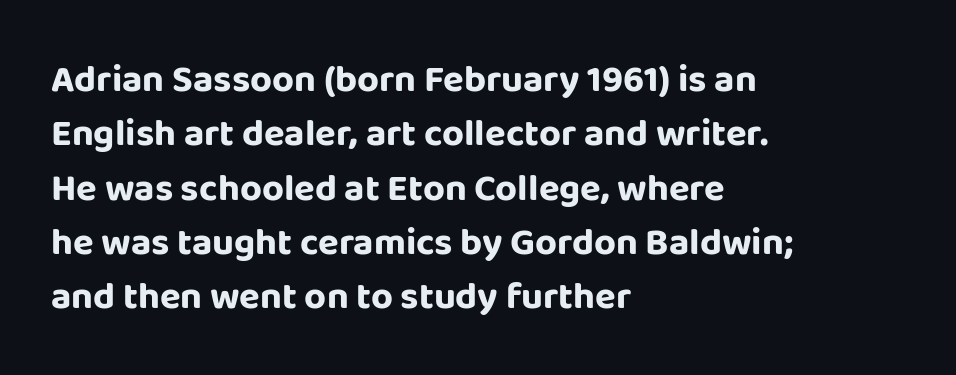
{"serif": "no", "italic": "no", "bold": "yes", "weight": "bold", "width": "normal", "stroke_contrast": "low", "x_height": "large", "monospaced": "no", "underline": "no", "align": "left", "line_spacing": "normal", "line_spacing_ratio": 1.43, "letter_spacing": "normal", "letter_spacing_em": 0.0, "glyph_px": 38}
